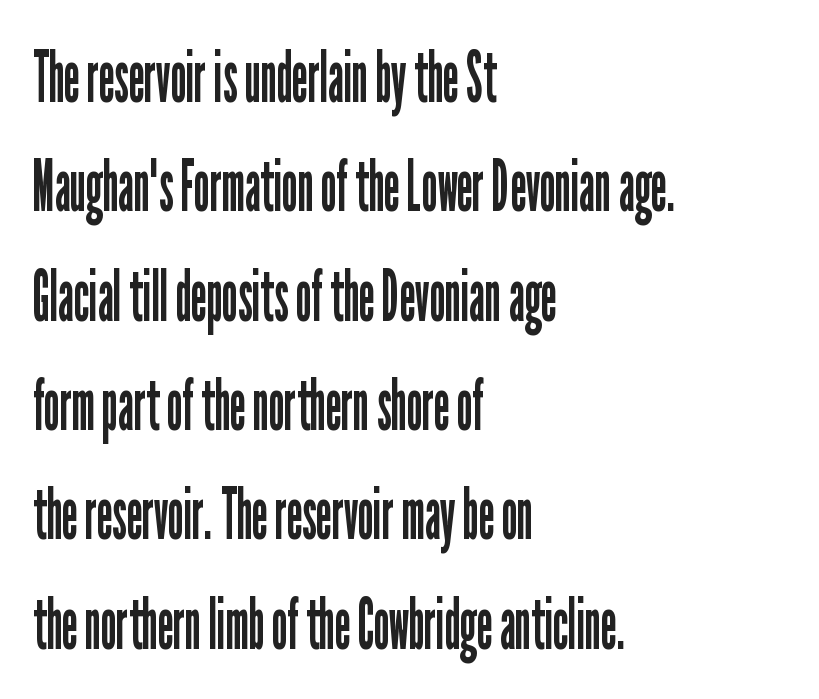
Q: Is the text bold? A: No.
Q: Is the text italic (slanted)? A: No, it is upright.
Q: Is the typeface a serif or a sans-serif typeface? A: Sans-serif.
Q: Is the text underlined? A: No.
Q: How is the paragraph aligned? A: Left-aligned.
Q: Is the spacing between letters normal or unusually wide? A: Normal.
Q: Is the spacing between lines tight, normal or loose? A: Normal.
Q: Width (condensed, normal, or wide)? A: Condensed.
Q: Stroke contrast? A: Low.
Q: x-height? A: Medium.
Q: Monospaced? A: No.
